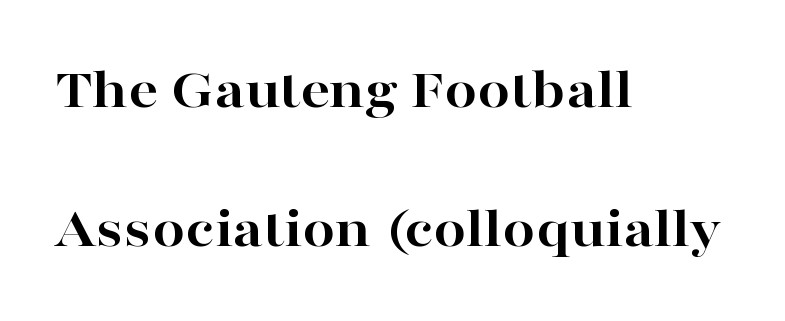
The image shows 58 px bold, wide serif type, upright; set left-aligned, loose line spacing (2.4x), normal letter spacing, not underlined; high stroke contrast and a medium x-height.
